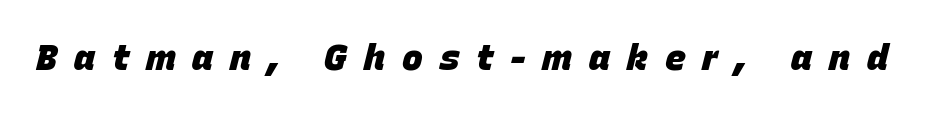
{"italic": "yes", "lean": "right", "slant_degrees": 15, "bold": "yes", "weight": "heavy", "width": "normal", "stroke_contrast": "low", "x_height": "large", "monospaced": "no", "underline": "no", "letter_spacing": "wide", "letter_spacing_em": 0.48, "glyph_px": 35}
